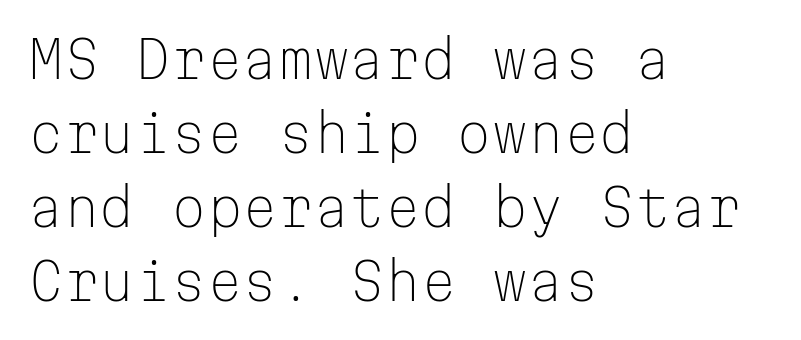
The lines in this sample share a left origin and differ only in where they stop. Look at the bottom of the vertical strokes: they stop flat, with no serifs. Each letter, wide or thin by design, is forced into the same width here. Ascenders rise straight up at ninety degrees.
